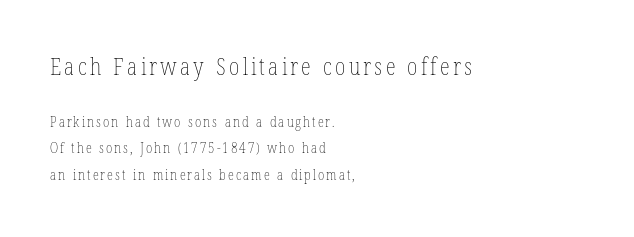
Q: Is the text bold? A: No.
Q: Is the text italic (slanted)? A: No, it is upright.
Q: Is the text underlined? A: No.
Q: How is the paragraph aligned? A: Left-aligned.
Q: Which block of text is set in a larger size, the first (top) or the second (bottom)? A: The first (top) one.
